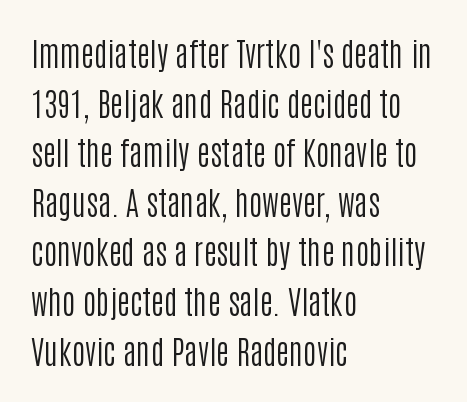
Q: Is the text bold? A: No.
Q: Is the text italic (slanted)? A: No, it is upright.
Q: Is the typeface a serif or a sans-serif typeface? A: Sans-serif.
Q: Is the text underlined? A: No.
Q: How is the paragraph aligned? A: Left-aligned.
Q: Is the spacing between letters normal or unusually wide? A: Normal.
Q: Is the spacing between lines tight, normal or loose? A: Normal.
Q: Width (condensed, normal, or wide)? A: Condensed.
Q: Stroke contrast? A: Low.
Q: x-height? A: Large.
Q: Monospaced? A: No.
